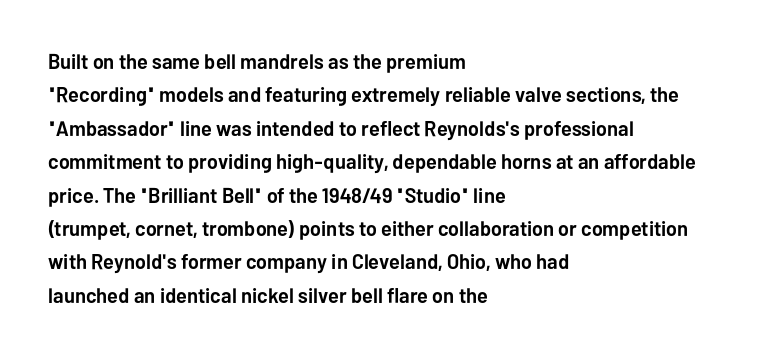
The lines sit at an ordinary, default distance from one another. Bare-footed words on every line. The rendering uses a bold face; every stroke is thick and dark. Posture: upright roman.
